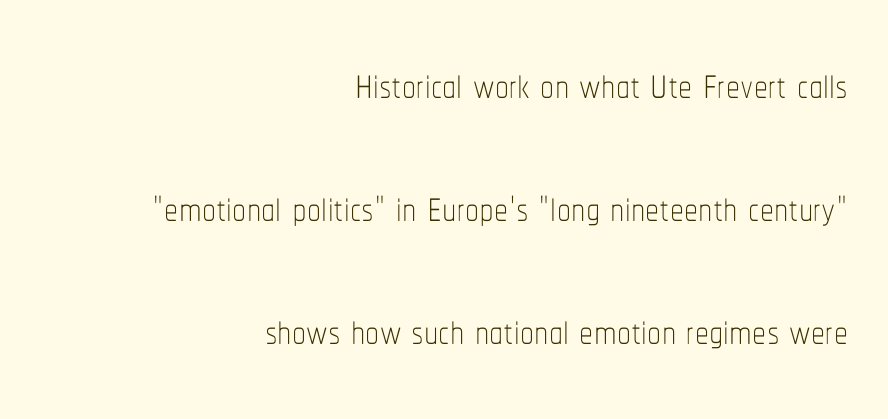
The image shows 56 px thin, condensed type, upright; set right-aligned, loose line spacing (2.2x), normal letter spacing, not underlined; low stroke contrast and a medium x-height.
